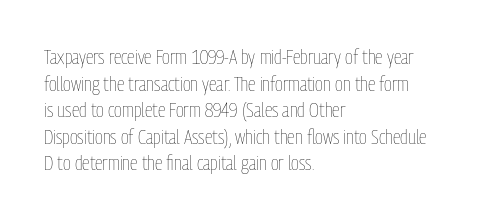
{"italic": "no", "bold": "no", "underline": "no", "align": "left", "line_spacing": "normal", "line_spacing_ratio": 1.33, "letter_spacing": "normal", "letter_spacing_em": 0.0, "glyph_px": 20}
